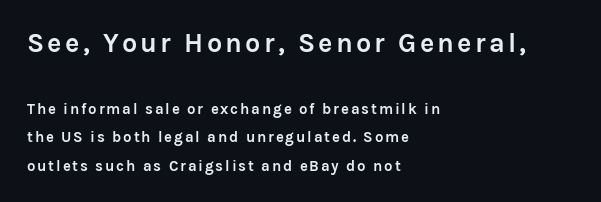
{"italic": "no", "bold": "yes", "underline": "no", "align": "left", "line_spacing": "loose", "line_spacing_ratio": 1.9, "larger_block": "first", "size_ratio": 1.8, "glyph_px": 27}
